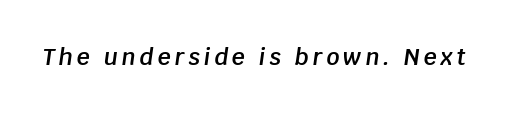
The image shows 23 px text type, italic (leaning right); set not underlined.
